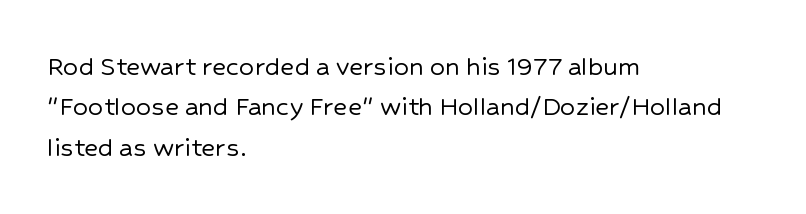
Q: Is the text italic (slanted)? A: No, it is upright.
Q: Is the typeface a serif or a sans-serif typeface? A: Sans-serif.
Q: Is the text underlined? A: No.
Q: How is the paragraph aligned? A: Left-aligned.
Q: Is the spacing between letters normal or unusually wide? A: Normal.
Q: Is the spacing between lines tight, normal or loose? A: Normal.
Q: Width (condensed, normal, or wide)? A: Normal.
Q: Stroke contrast? A: Low.
Q: x-height? A: Medium.
Q: Monospaced? A: No.
